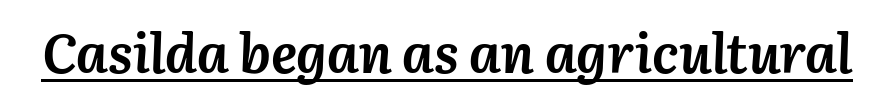
Q: Is the text bold? A: Yes.
Q: Is the text italic (slanted)? A: Yes, it leans right by about 3 degrees.
Q: Is the text underlined? A: Yes.
Q: Is the spacing between letters normal or unusually wide? A: Normal.
Q: Width (condensed, normal, or wide)? A: Normal.
Q: Stroke contrast? A: Medium.
Q: x-height? A: Medium.
Q: Monospaced? A: No.
